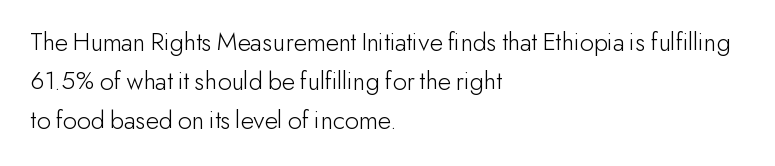
Nothing heavy about these letters — not bold at all. The block of text has a typical density, with ordinary space between rows. Posture: straight, roman, zero tilt. Quick note: underline off. The letterforms sit shoulder to shoulder at normal distance.
